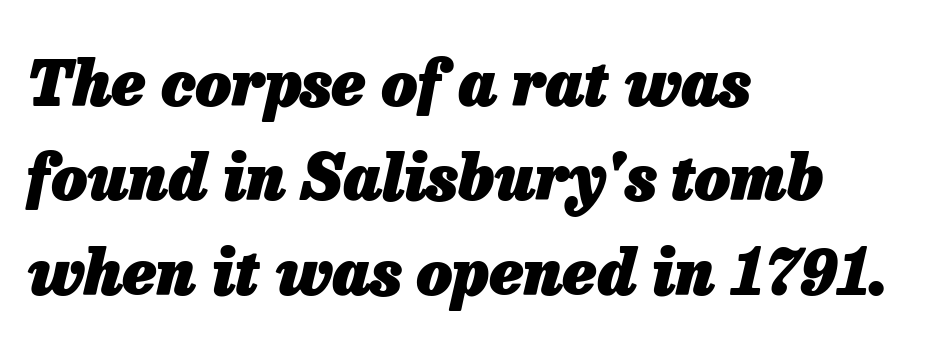
Q: Is the text bold? A: Yes.
Q: Is the text italic (slanted)? A: Yes, it leans right by about 13 degrees.
Q: Is the text underlined? A: No.
Q: How is the paragraph aligned? A: Left-aligned.
Q: Is the spacing between letters normal or unusually wide? A: Normal.
Q: Is the spacing between lines tight, normal or loose? A: Normal.
Q: Width (condensed, normal, or wide)? A: Normal.
Q: Stroke contrast? A: Low.
Q: x-height? A: Medium.
Q: Monospaced? A: No.
